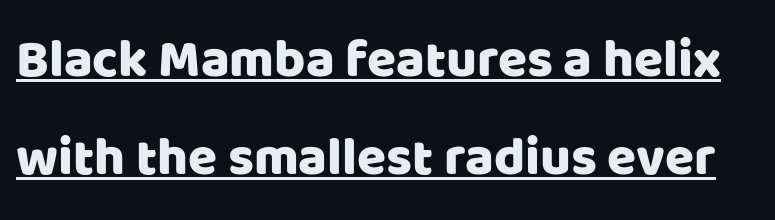
The image shows 53 px sans-serif type, upright; set line spacing 1.85x, normal letter spacing, underlined; low stroke contrast and a large x-height.
